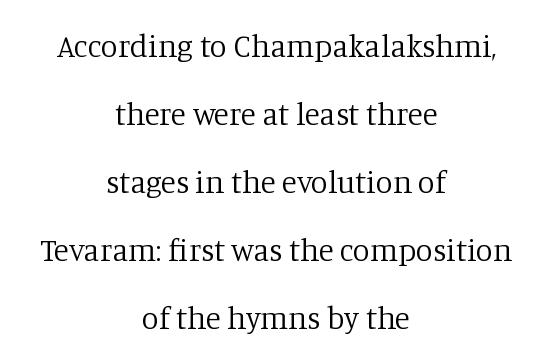
The passage shown is not underscored anywhere. Rendered with straight, roman letterforms. A typesetter would label this face a serif. The setting favours the middle, as headings and verse often do.
